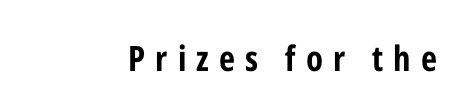
Serif or sans? Sans — the stroke terminals are bare. Posture: upright roman. You could not count columns in this text — the font is proportionally spaced. Words float on clear page, feet unadorned. Words appear elongated and porous because spacing is wide. The passage shown is emphatically bold.
